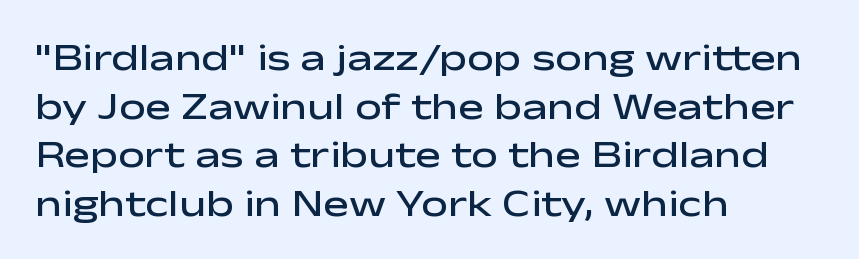
The image shows 38 px semibold, wide sans-serif type, upright; set left-aligned, normal line spacing (1.28x), normal letter spacing, not underlined; low stroke contrast and a medium x-height.
